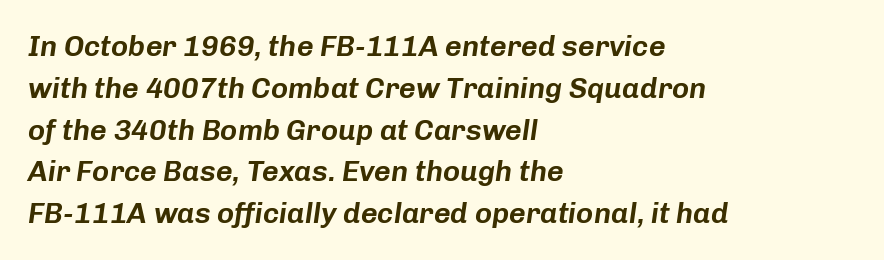
Q: Is the text italic (slanted)? A: Yes, it leans right by about 8 degrees.
Q: Is the text underlined? A: No.
Q: How is the paragraph aligned? A: Left-aligned.
Q: Is the spacing between letters normal or unusually wide? A: Normal.
Q: Is the spacing between lines tight, normal or loose? A: Normal.
Q: Width (condensed, normal, or wide)? A: Normal.
Q: Stroke contrast? A: Low.
Q: x-height? A: Medium.
Q: Monospaced? A: No.
